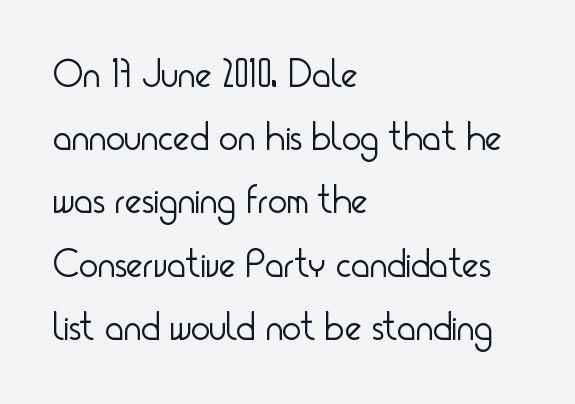
Is this a fixed-width face? No — the glyphs have proportional, varying widths. Horizontal bands of white between lines are of average thickness. A typesetter would mark this as roman, not italic. Examine the stroke ends and you'll find no serifs.
